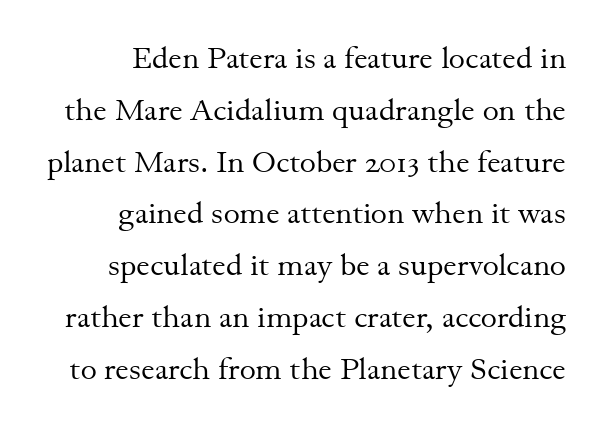
Students, observe: this is what conventionally led text looks like. The baseline area is clear. Weight: regular or lighter. This rendering leaves character spacing at its baseline value. You could not count columns in this text — the font is proportionally spaced.
